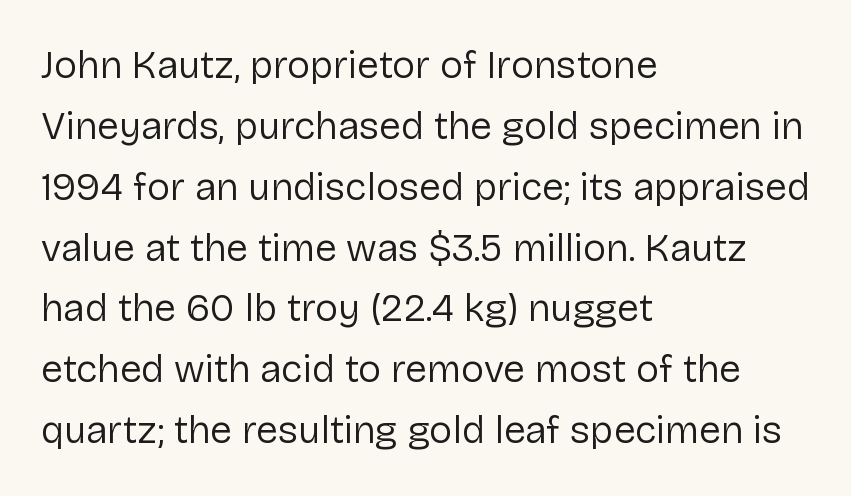
Q: Is the text bold? A: No.
Q: Is the text italic (slanted)? A: No, it is upright.
Q: Is the typeface a serif or a sans-serif typeface? A: Sans-serif.
Q: Is the text underlined? A: No.
Q: How is the paragraph aligned? A: Left-aligned.
Q: Is the spacing between letters normal or unusually wide? A: Normal.
Q: Is the spacing between lines tight, normal or loose? A: Normal.
Q: Width (condensed, normal, or wide)? A: Normal.
Q: Stroke contrast? A: Low.
Q: x-height? A: Medium.
Q: Monospaced? A: No.
